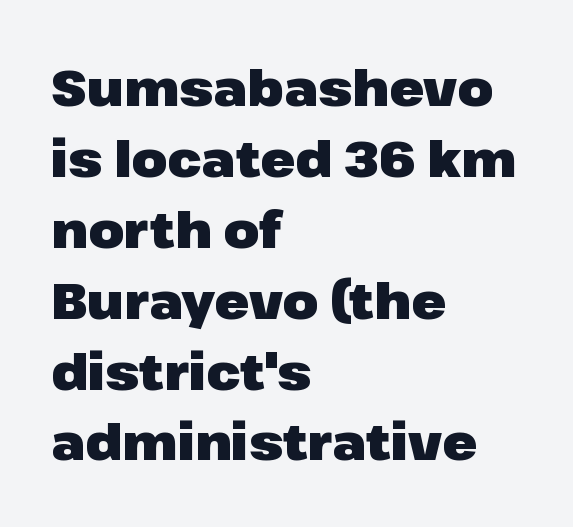
The image shows 51 px heavy sans-serif type, upright; set left-aligned, normal line spacing (1.39x), normal letter spacing, not underlined; low stroke contrast and a medium x-height.
